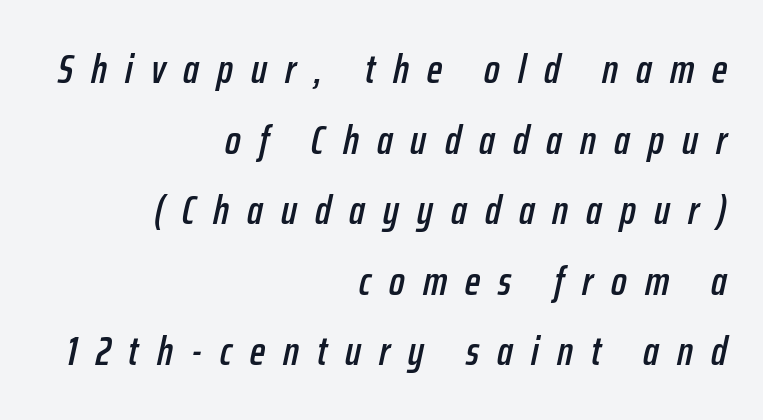
Q: Is the text italic (slanted)? A: Yes, it leans right by about 12 degrees.
Q: Is the text underlined? A: No.
Q: How is the paragraph aligned? A: Right-aligned.
Q: Is the spacing between letters normal or unusually wide? A: Unusually wide.
Q: Width (condensed, normal, or wide)? A: Condensed.
Q: Stroke contrast? A: Low.
Q: x-height? A: Medium.
Q: Monospaced? A: No.
